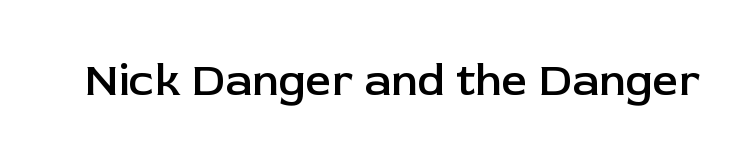
The type is set solid horizontally, with unmodified tracking. Each letter keeps its own natural width here, so spacing adapts to shape. Nope, not italic — everything's standing straight. This is moderately heavy type, rendered in semibold.
